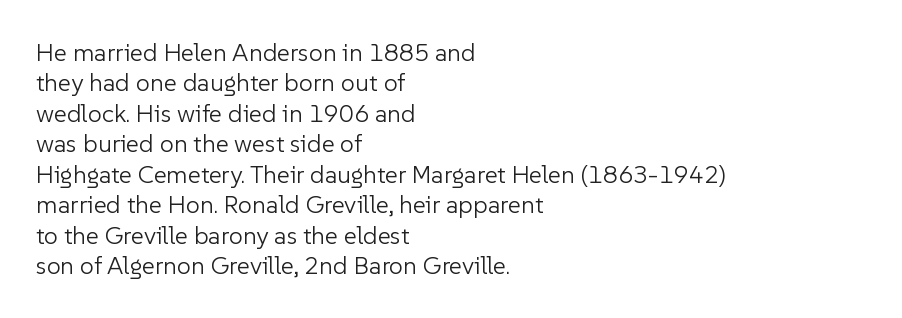
Q: Is the text bold? A: No.
Q: Is the text italic (slanted)? A: No, it is upright.
Q: Is the text underlined? A: No.
Q: How is the paragraph aligned? A: Left-aligned.
Q: Is the spacing between letters normal or unusually wide? A: Normal.
